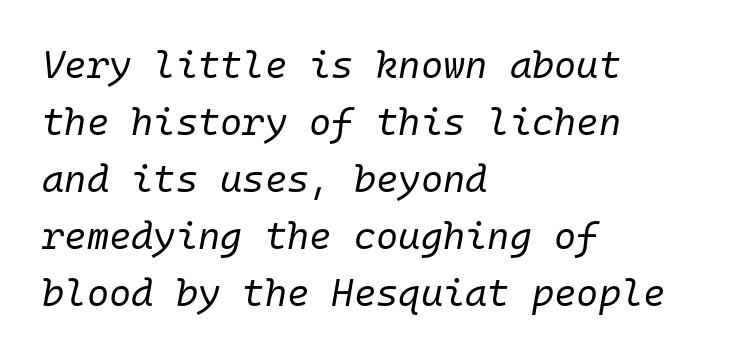
Q: Is the text bold? A: No.
Q: Is the text italic (slanted)? A: Yes, it leans right by about 10 degrees.
Q: Is the text underlined? A: No.
Q: How is the paragraph aligned? A: Left-aligned.
Q: Is the spacing between letters normal or unusually wide? A: Normal.
Q: Is the spacing between lines tight, normal or loose? A: Normal.
Q: Width (condensed, normal, or wide)? A: Normal.
Q: Stroke contrast? A: Low.
Q: x-height? A: Medium.
Q: Monospaced? A: Yes.
